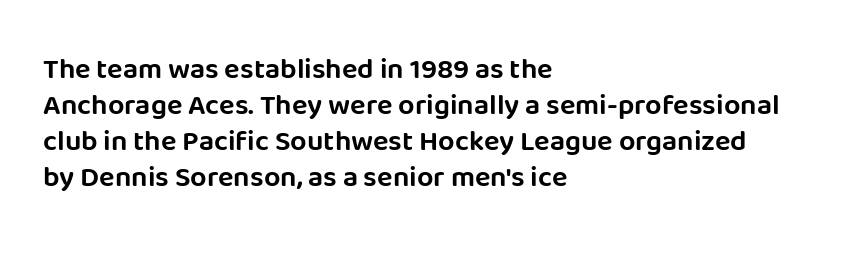
{"serif": "no", "italic": "no", "width": "normal", "stroke_contrast": "low", "x_height": "large", "monospaced": "no", "underline": "no", "align": "left", "line_spacing_ratio": 1.24, "letter_spacing": "normal", "letter_spacing_em": 0.0, "glyph_px": 29}
